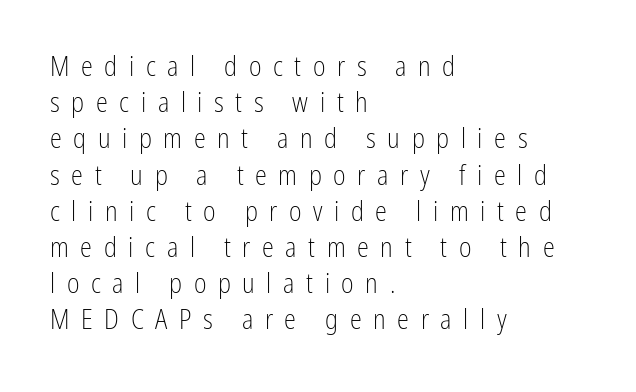
Underline: absent. The tracking reads as deliberately expanded to a designer's eye. Summary of weight: not heavy and not bold. Vertically, the passage feels balanced, rows spaced as you'd expect.
